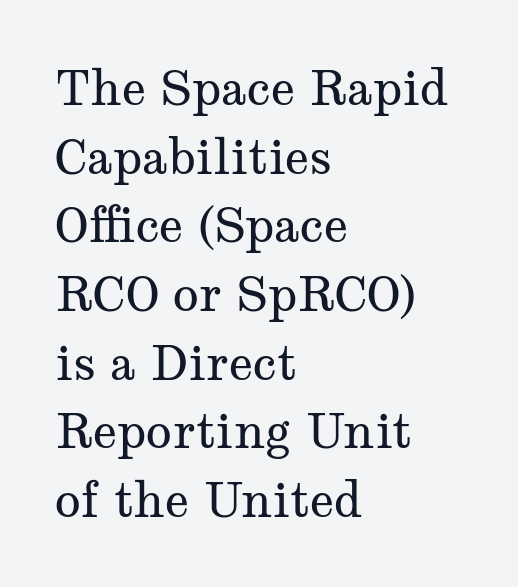
{"serif": "yes", "italic": "no", "bold": "no", "weight": "regular", "width": "wide", "stroke_contrast": "medium", "x_height": "medium", "monospaced": "no", "underline": "no", "align": "left", "line_spacing": "normal", "line_spacing_ratio": 1.43, "letter_spacing": "normal", "letter_spacing_em": 0.0, "glyph_px": 48}
